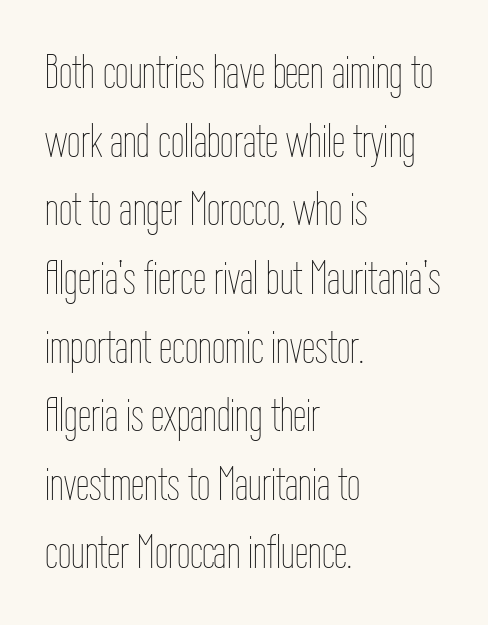
The type sits square on the baseline with zero lean. The rag falls on the right side of this text block. Stem width sits at or under what a default text font uses. Proportional: the letters do not fall into vertical columns.
